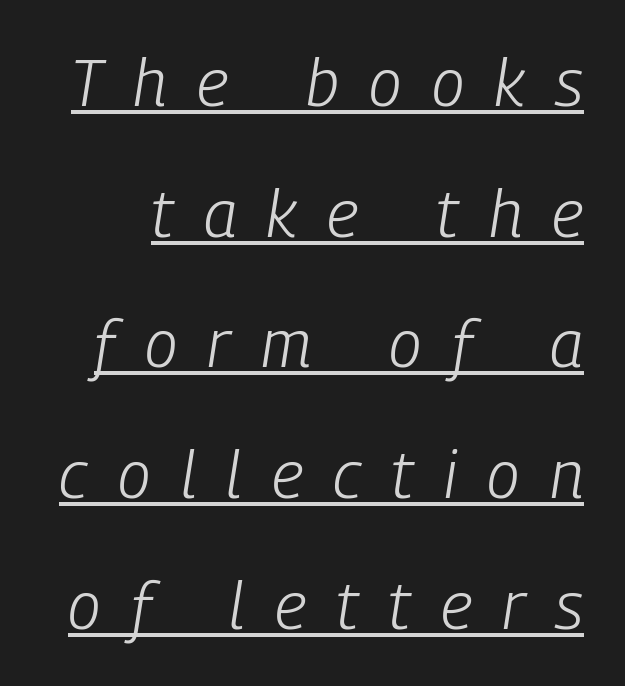
This sample has the flowing, uneven cadence of proportional lettering. Loosely led — the rows are spread out. Slanted lettering throughout. Tracking value appears strongly positive — letters spread wide. The string is rendered with underlining switched on.
